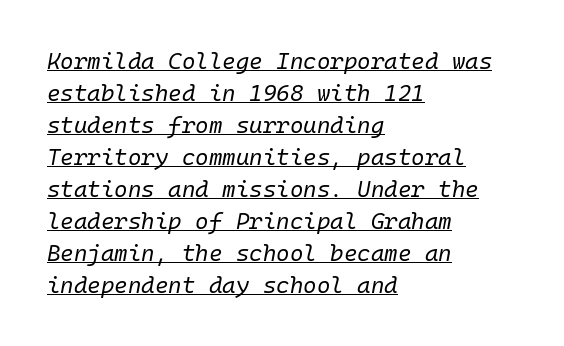
The image shows 23 px text type, italic (leaning right); set left-aligned, normal line spacing (1.39x), normal letter spacing, underlined.
